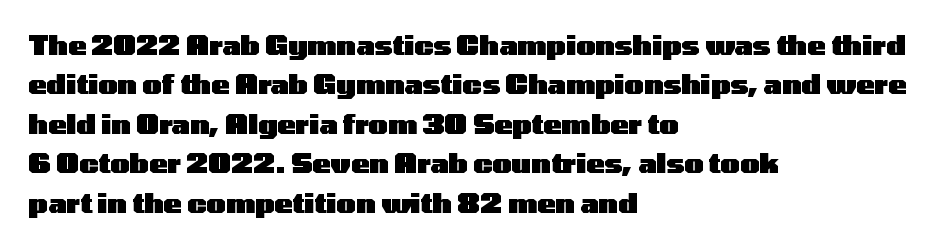
The image shows 27 px bold type, upright; set left-aligned, normal line spacing (1.46x), normal letter spacing, not underlined.
